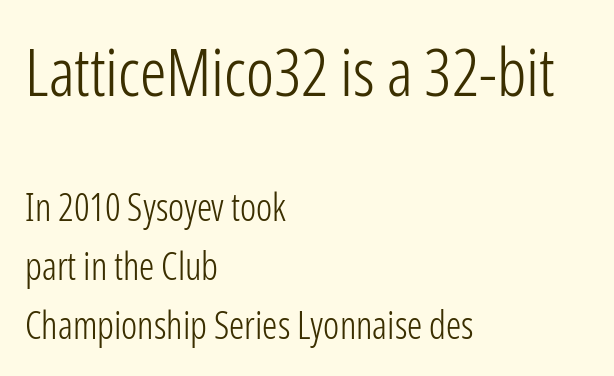
Q: Is the text bold? A: No.
Q: Is the text italic (slanted)? A: No, it is upright.
Q: Is the typeface a serif or a sans-serif typeface? A: Sans-serif.
Q: Is the text underlined? A: No.
Q: How is the paragraph aligned? A: Left-aligned.
Q: Is the spacing between letters normal or unusually wide? A: Normal.
Q: Is the spacing between lines tight, normal or loose? A: Normal.
Q: Which block of text is set in a larger size, the first (top) or the second (bottom)? A: The first (top) one.
Q: Width (condensed, normal, or wide)? A: Condensed.
Q: Stroke contrast? A: Low.
Q: x-height? A: Medium.
Q: Monospaced? A: No.
